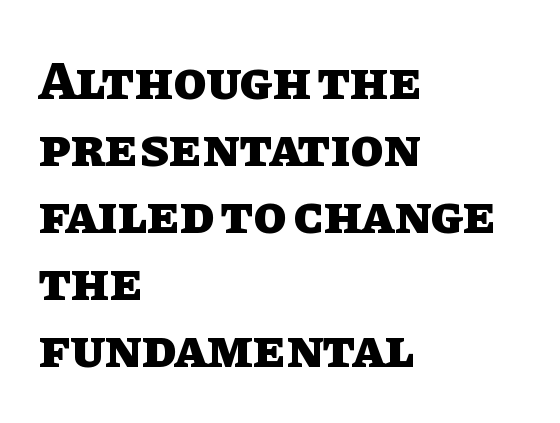
{"italic": "no", "bold": "yes", "weight": "heavy", "width": "normal", "stroke_contrast": "low", "x_height": "large", "monospaced": "no", "underline": "no", "align": "left", "line_spacing_ratio": 1.24, "letter_spacing": "normal", "letter_spacing_em": 0.0, "glyph_px": 54}
